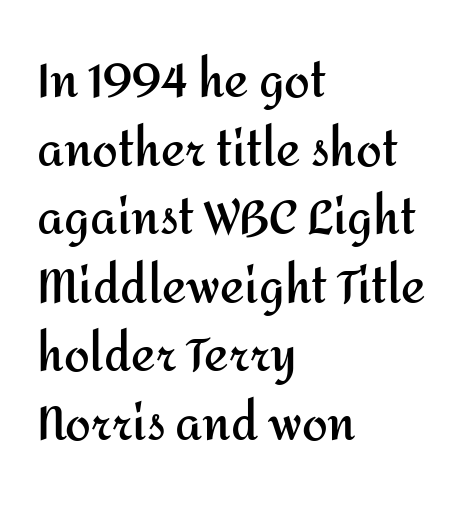
Q: Is the text bold? A: Yes.
Q: Is the text italic (slanted)? A: No, it is upright.
Q: Is the typeface a serif or a sans-serif typeface? A: Sans-serif.
Q: Is the text underlined? A: No.
Q: How is the paragraph aligned? A: Left-aligned.
Q: Is the spacing between letters normal or unusually wide? A: Normal.
Q: Is the spacing between lines tight, normal or loose? A: Normal.
Q: Width (condensed, normal, or wide)? A: Normal.
Q: Stroke contrast? A: Medium.
Q: x-height? A: Medium.
Q: Monospaced? A: No.
